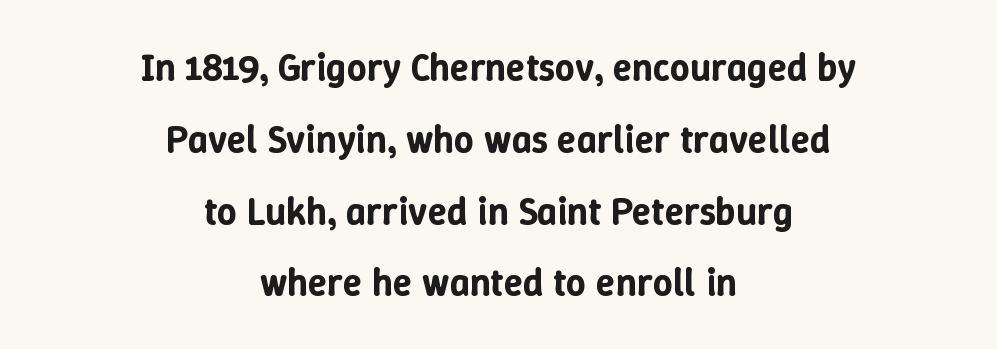
{"italic": "no", "width": "normal", "stroke_contrast": "low", "x_height": "medium", "monospaced": "no", "underline": "no", "align": "center", "line_spacing_ratio": 1.84, "letter_spacing": "normal", "letter_spacing_em": 0.0, "glyph_px": 39}
